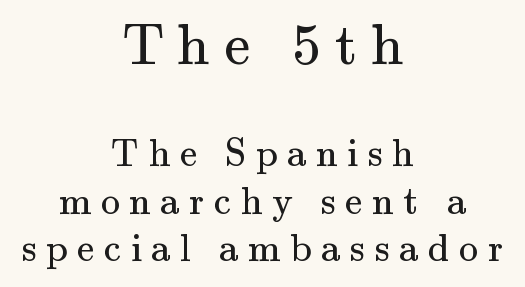
{"serif": "yes", "italic": "no", "bold": "no", "weight": "regular", "width": "normal", "stroke_contrast": "medium", "x_height": "small", "monospaced": "no", "underline": "no", "align": "center", "line_spacing_ratio": 1.22, "letter_spacing": "wide", "letter_spacing_em": 0.24, "larger_block": "first", "size_ratio": 1.49, "glyph_px": 58}
